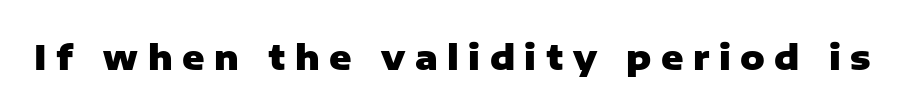
The image shows 34 px heavy sans-serif type, upright; set unusually wide letter spacing (+0.28 em), not underlined; low stroke contrast and a medium x-height.
